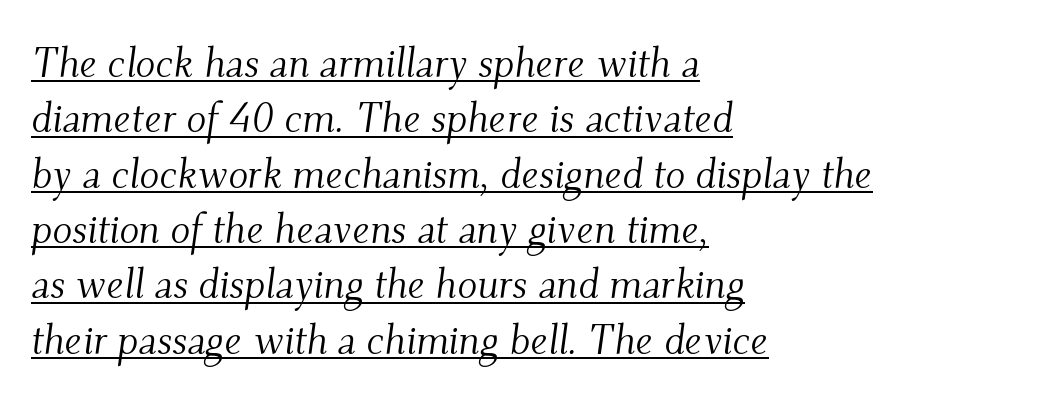
{"serif": "yes", "italic": "yes", "lean": "right", "slant_degrees": 9, "bold": "no", "weight": "light", "width": "normal", "stroke_contrast": "medium", "x_height": "small", "monospaced": "no", "underline": "yes", "align": "left", "line_spacing": "normal", "line_spacing_ratio": 1.35, "letter_spacing": "normal", "letter_spacing_em": 0.0, "glyph_px": 41}
